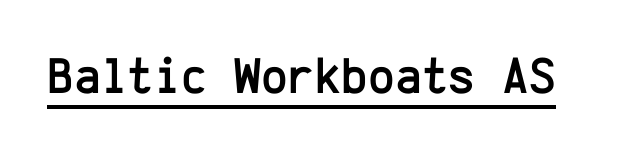
Q: Is the text italic (slanted)? A: No, it is upright.
Q: Is the typeface a serif or a sans-serif typeface? A: Sans-serif.
Q: Is the text underlined? A: Yes.
Q: Is the spacing between letters normal or unusually wide? A: Normal.
Q: Width (condensed, normal, or wide)? A: Normal.
Q: Stroke contrast? A: Low.
Q: x-height? A: Medium.
Q: Monospaced? A: Yes.
